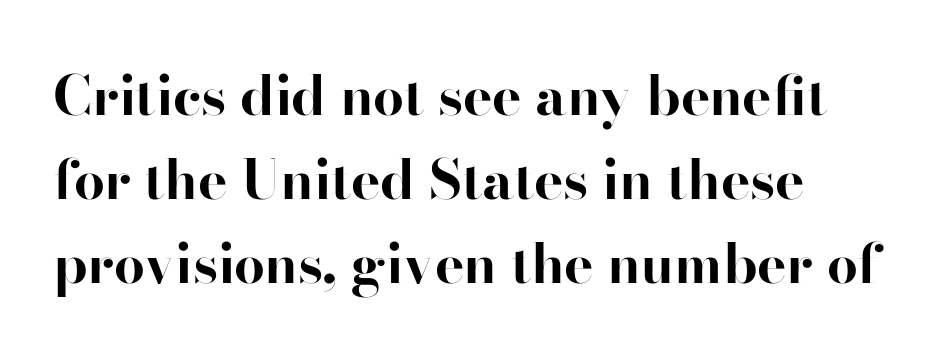
{"serif": "yes", "italic": "no", "bold": "yes", "weight": "bold", "width": "normal", "stroke_contrast": "high", "x_height": "small", "monospaced": "no", "underline": "no", "align": "left", "line_spacing": "normal", "line_spacing_ratio": 1.53, "letter_spacing": "normal", "letter_spacing_em": 0.0, "glyph_px": 55}
